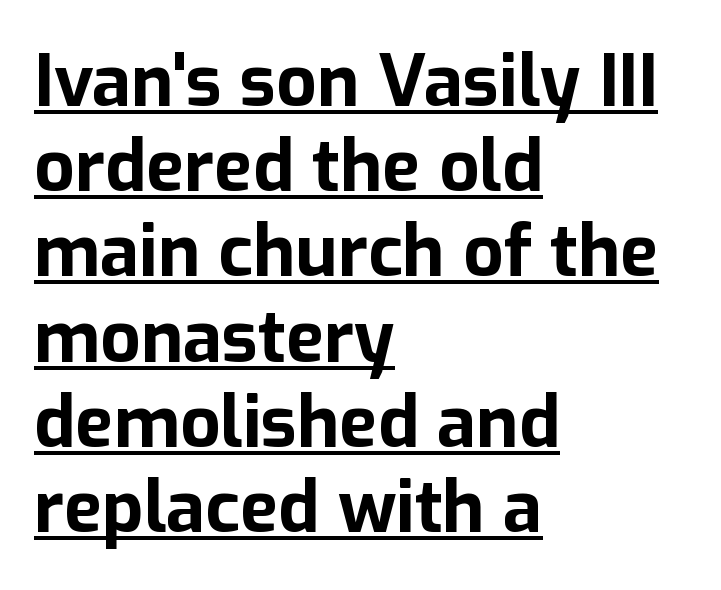
Q: Is the text bold? A: Yes.
Q: Is the text italic (slanted)? A: No, it is upright.
Q: Is the typeface a serif or a sans-serif typeface? A: Sans-serif.
Q: Is the text underlined? A: Yes.
Q: How is the paragraph aligned? A: Left-aligned.
Q: Is the spacing between letters normal or unusually wide? A: Normal.
Q: Width (condensed, normal, or wide)? A: Normal.
Q: Stroke contrast? A: Low.
Q: x-height? A: Medium.
Q: Monospaced? A: No.
